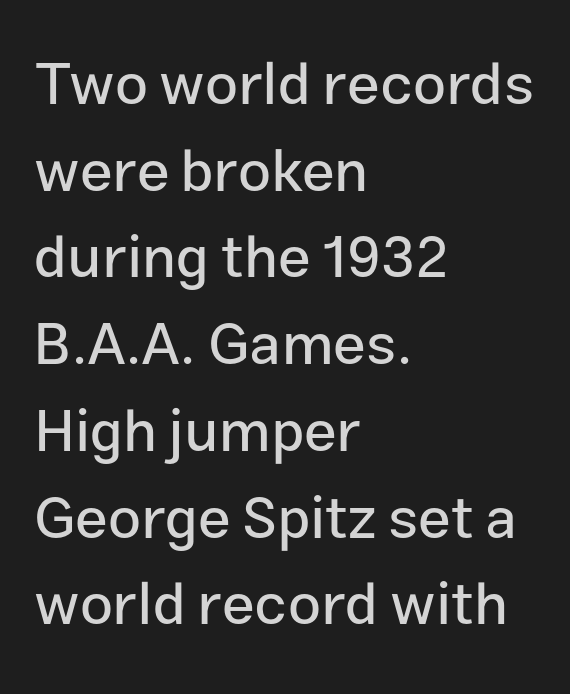
Does extra space separate the letters? No, they use regular spacing. Baseline-to-baseline distance is the conventional proportion of letter height. To sum up the face: it is a sans, with no serifs. Character widths vary here, with narrow letters taking less room than wide ones. Left-aligned paragraph, ragged on the right. Clear beneath every line of the passage.
